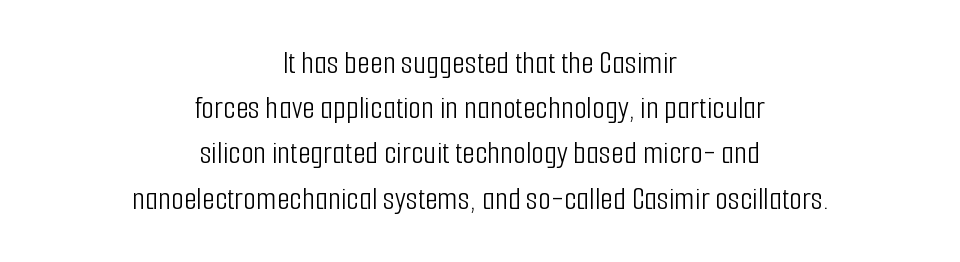
The image shows 33 px light, condensed sans-serif type, upright; set centered, normal line spacing (1.37x), normal letter spacing, not underlined; low stroke contrast and a medium x-height.
